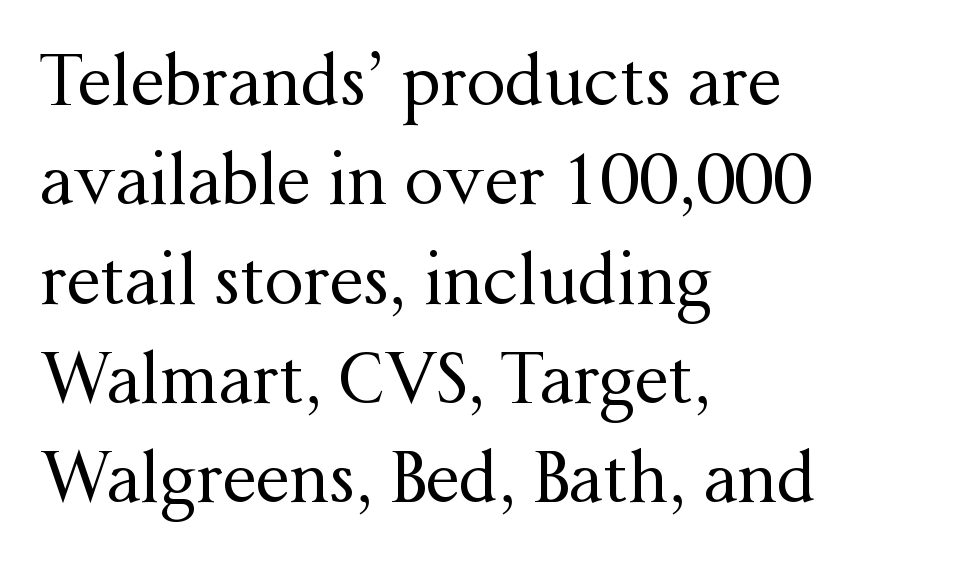
Q: Is the text bold? A: No.
Q: Is the text italic (slanted)? A: No, it is upright.
Q: Is the typeface a serif or a sans-serif typeface? A: Serif.
Q: Is the text underlined? A: No.
Q: How is the paragraph aligned? A: Left-aligned.
Q: Is the spacing between letters normal or unusually wide? A: Normal.
Q: Is the spacing between lines tight, normal or loose? A: Normal.
Q: Width (condensed, normal, or wide)? A: Normal.
Q: Stroke contrast? A: Medium.
Q: x-height? A: Medium.
Q: Monospaced? A: No.
